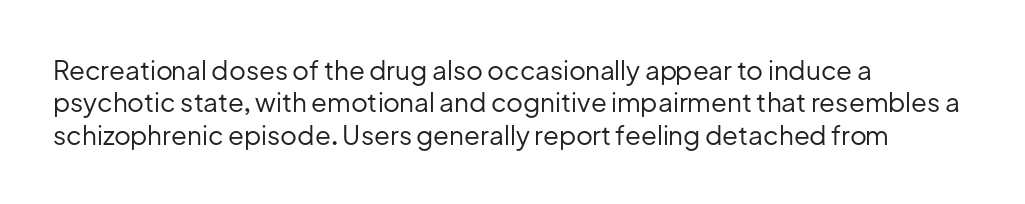
The image shows 26 px text type, upright; set left-aligned, normal line spacing (1.25x), normal letter spacing, not underlined.
